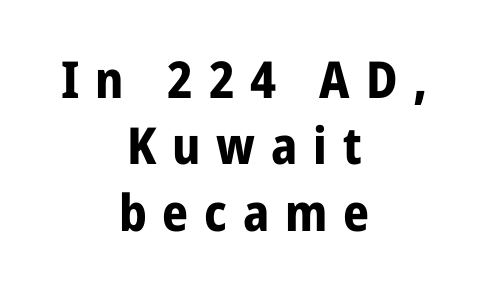
The image shows 51 px bold, condensed sans-serif type, upright; set centered, normal line spacing (1.3x), unusually wide letter spacing (+0.31 em), not underlined; low stroke contrast and a medium x-height.
